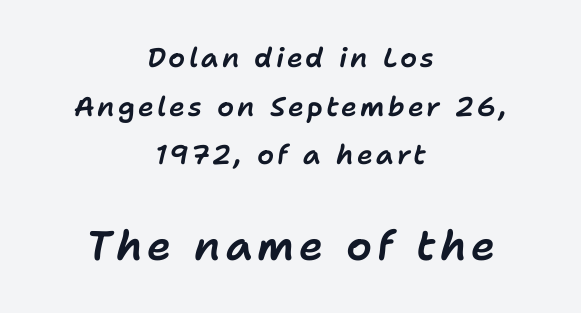
Observe the lean: these are italic letterforms. The space beneath each line is pristine and unruled. In this sample the second text group is rendered at the bigger scale. Line starts and ends both wander, symmetrically. You could not count columns in this text — the font is proportionally spaced.
